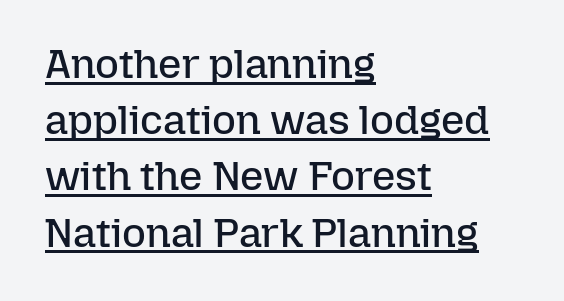
Notice how descenders clear the ascenders below comfortably — that's standard leading. Inter-character spacing is left at the font's built-in metrics. Is the block centered? No — it sits flush against the left margin. Somebody hit Ctrl+U on this one — the words are underlined. A roman cut, with each character standing at attention.
